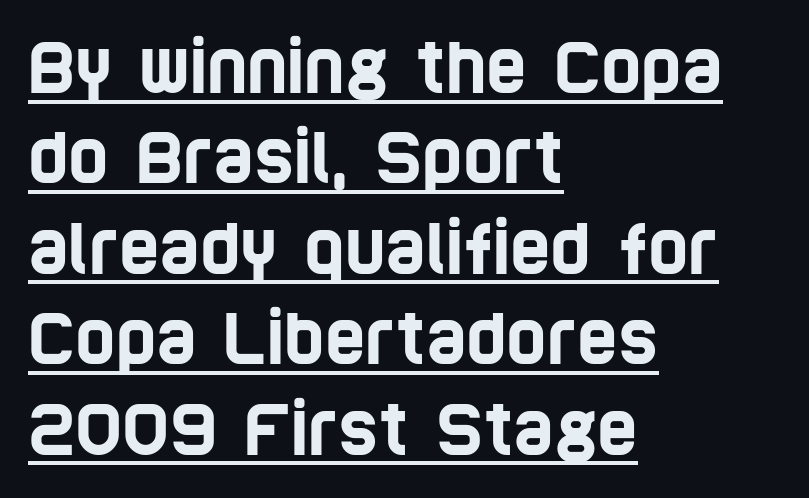
The image shows 69 px condensed sans-serif type; set left-aligned, normal line spacing (1.31x), normal letter spacing, underlined; low stroke contrast and a large x-height.
